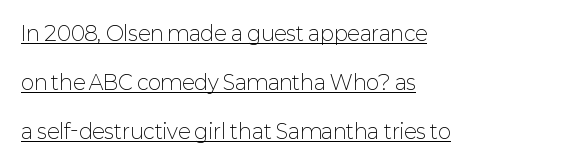
The image shows 20 px text type, upright; set left-aligned, loose line spacing (2.44x), normal letter spacing, underlined.
